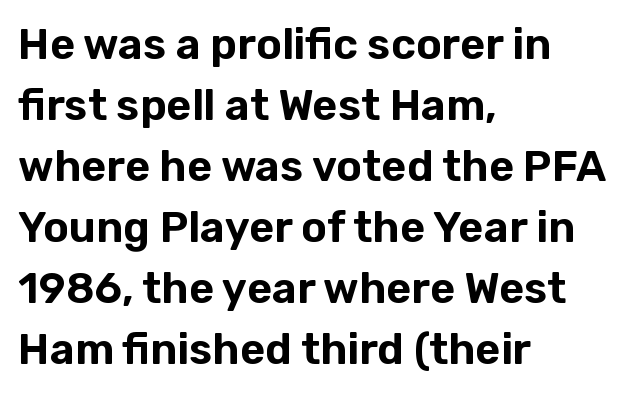
{"serif": "no", "italic": "no", "width": "normal", "stroke_contrast": "low", "x_height": "medium", "monospaced": "no", "underline": "no", "align": "left", "line_spacing": "normal", "line_spacing_ratio": 1.42, "letter_spacing": "normal", "letter_spacing_em": 0.0, "glyph_px": 43}
